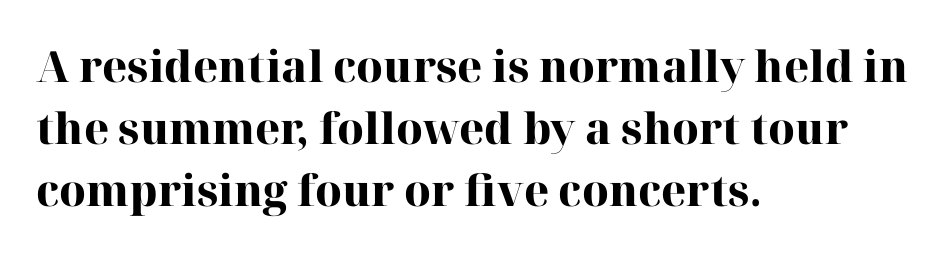
{"serif": "yes", "italic": "no", "bold": "yes", "weight": "heavy", "width": "normal", "stroke_contrast": "high", "x_height": "medium", "monospaced": "no", "underline": "no", "align": "left", "line_spacing": "normal", "line_spacing_ratio": 1.44, "letter_spacing": "normal", "letter_spacing_em": 0.0, "glyph_px": 43}
